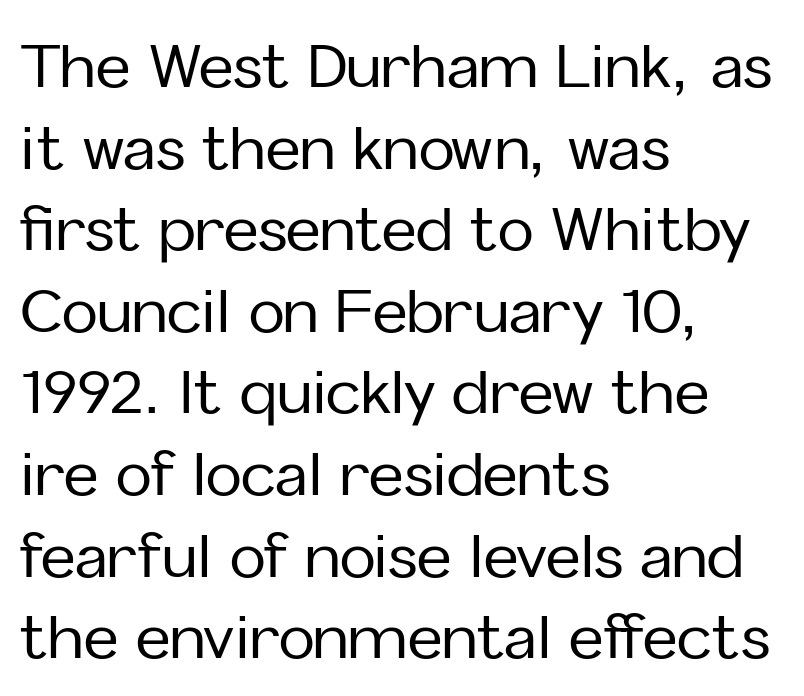
Q: Is the text italic (slanted)? A: No, it is upright.
Q: Is the typeface a serif or a sans-serif typeface? A: Sans-serif.
Q: Is the text underlined? A: No.
Q: How is the paragraph aligned? A: Left-aligned.
Q: Is the spacing between letters normal or unusually wide? A: Normal.
Q: Is the spacing between lines tight, normal or loose? A: Normal.
Q: Width (condensed, normal, or wide)? A: Normal.
Q: Stroke contrast? A: Low.
Q: x-height? A: Medium.
Q: Monospaced? A: No.
